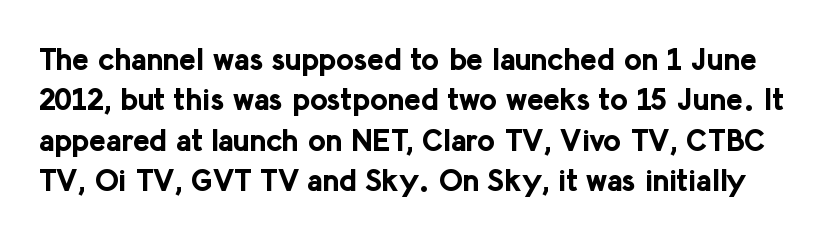
{"serif": "no", "italic": "no", "bold": "yes", "weight": "bold", "width": "normal", "stroke_contrast": "low", "x_height": "medium", "monospaced": "no", "underline": "no", "line_spacing": "normal", "line_spacing_ratio": 1.3, "letter_spacing": "normal", "letter_spacing_em": 0.0, "glyph_px": 31}
